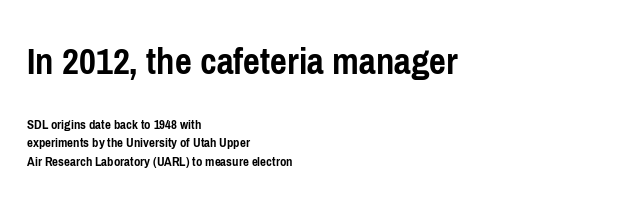
The image shows 40 px semibold, condensed sans-serif type, upright; set left-aligned, normal line spacing (1.32x), normal letter spacing, not underlined; the first (top) block is 2.86x larger; low stroke contrast and a medium x-height.
